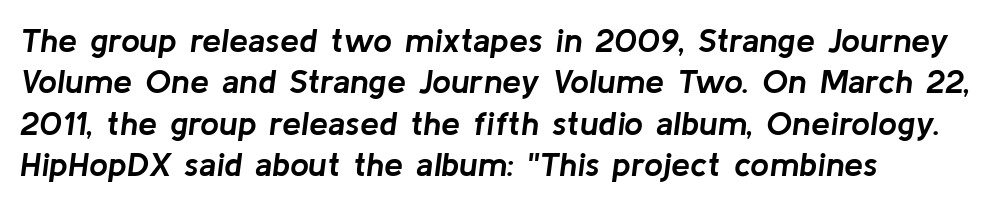
The face used here is proportionally spaced, like ordinary book or web type. The space directly below the letters is spotless. If you drew a line through each stem, it would be angled. Reading down the block, your eye returns to a fixed left position each line.
